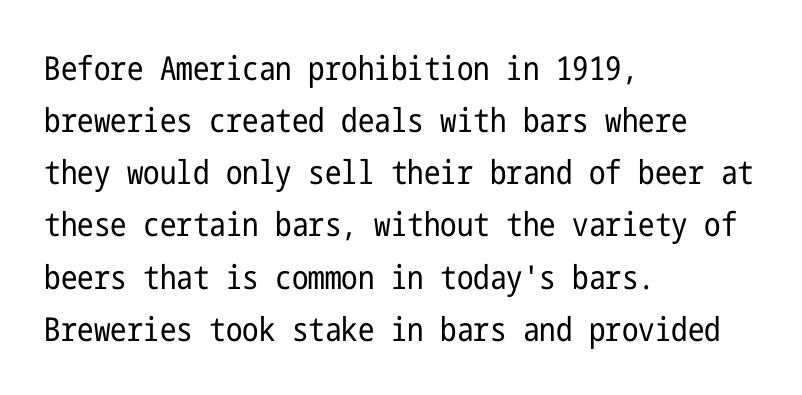
The line texture is even and compact thanks to regular tracking. Rendered with straight, roman letterforms. The block of text has a typical density, with ordinary space between rows. Honestly, there is no underline to notice here at all.
